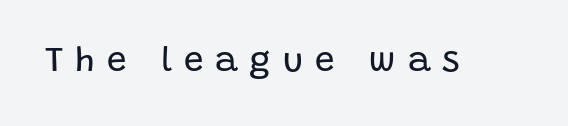
The image shows 35 px regular-weight sans-serif type, upright; set unusually wide letter spacing (+0.34 em), not underlined; low stroke contrast and a large x-height.
